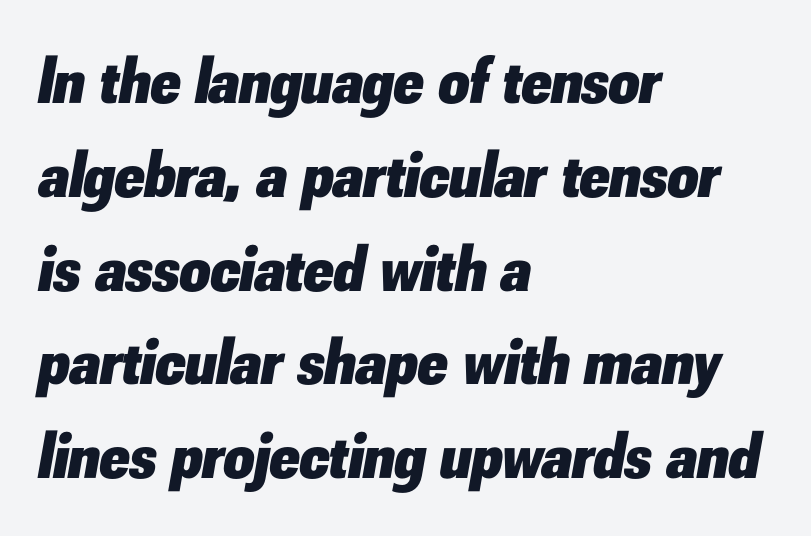
Q: Is the text bold? A: Yes.
Q: Is the text italic (slanted)? A: Yes, it leans right by about 10 degrees.
Q: Is the text underlined? A: No.
Q: How is the paragraph aligned? A: Left-aligned.
Q: Is the spacing between letters normal or unusually wide? A: Normal.
Q: Is the spacing between lines tight, normal or loose? A: Normal.
Q: Width (condensed, normal, or wide)? A: Normal.
Q: Stroke contrast? A: Low.
Q: x-height? A: Small.
Q: Monospaced? A: No.
